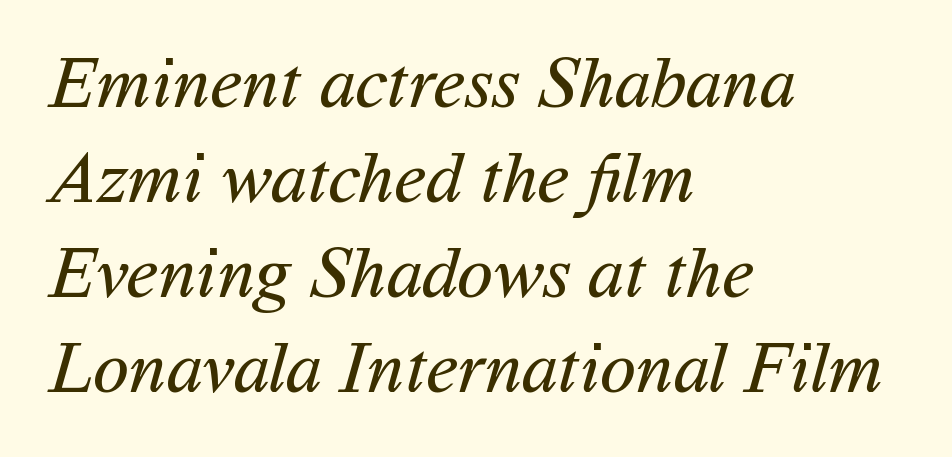
Q: Is the text bold? A: No.
Q: Is the typeface a serif or a sans-serif typeface? A: Sans-serif.
Q: Is the text underlined? A: No.
Q: How is the paragraph aligned? A: Left-aligned.
Q: Is the spacing between letters normal or unusually wide? A: Normal.
Q: Is the spacing between lines tight, normal or loose? A: Normal.
Q: Width (condensed, normal, or wide)? A: Normal.
Q: Stroke contrast? A: Medium.
Q: x-height? A: Medium.
Q: Monospaced? A: No.
